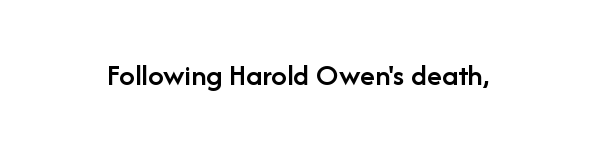
{"serif": "no", "italic": "no", "bold": "semi", "weight": "semibold", "width": "normal", "stroke_contrast": "low", "x_height": "medium", "monospaced": "no", "underline": "no", "letter_spacing": "normal", "letter_spacing_em": 0.0, "glyph_px": 31}
